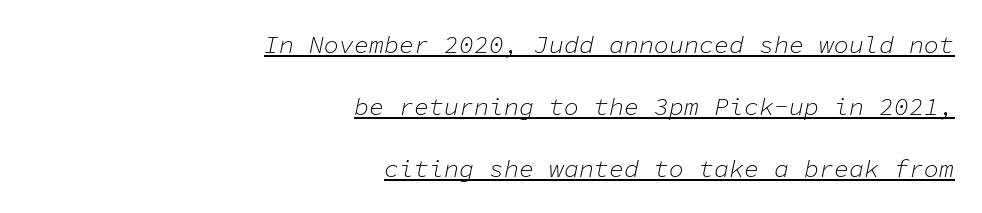
Q: Is the text bold? A: No.
Q: Is the text italic (slanted)? A: Yes, it leans right by about 11 degrees.
Q: Is the text underlined? A: Yes.
Q: How is the paragraph aligned? A: Right-aligned.
Q: Is the spacing between letters normal or unusually wide? A: Normal.
Q: Is the spacing between lines tight, normal or loose? A: Loose.
